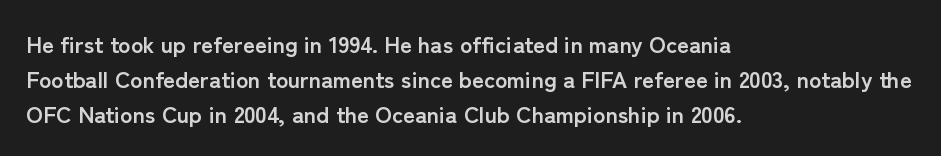
The image shows 23 px bold type, upright; set left-aligned, normal line spacing (1.52x), normal letter spacing, not underlined.
